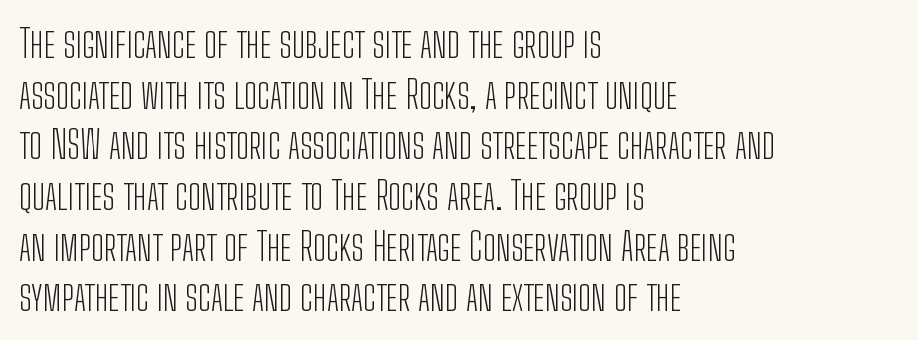
Q: Is the text bold? A: No.
Q: Is the text italic (slanted)? A: No, it is upright.
Q: Is the typeface a serif or a sans-serif typeface? A: Sans-serif.
Q: Is the text underlined? A: No.
Q: How is the paragraph aligned? A: Left-aligned.
Q: Is the spacing between letters normal or unusually wide? A: Normal.
Q: Is the spacing between lines tight, normal or loose? A: Normal.
Q: Width (condensed, normal, or wide)? A: Condensed.
Q: Stroke contrast? A: Low.
Q: x-height? A: Medium.
Q: Monospaced? A: No.
